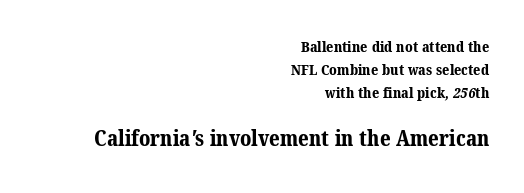
Q: Is the text bold? A: Yes.
Q: Is the text underlined? A: No.
Q: How is the paragraph aligned? A: Right-aligned.
Q: Is the spacing between letters normal or unusually wide? A: Normal.
Q: Is the spacing between lines tight, normal or loose? A: Normal.
Q: Which block of text is set in a larger size, the first (top) or the second (bottom)? A: The second (bottom) one.
